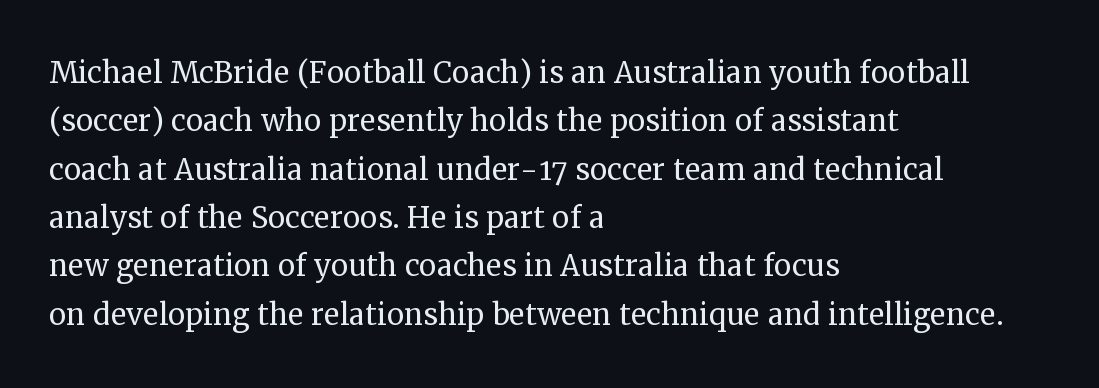
The image shows 39 px regular-weight serif type, upright; set left-aligned, line spacing 1.24x, normal letter spacing, not underlined; medium stroke contrast and a medium x-height.
